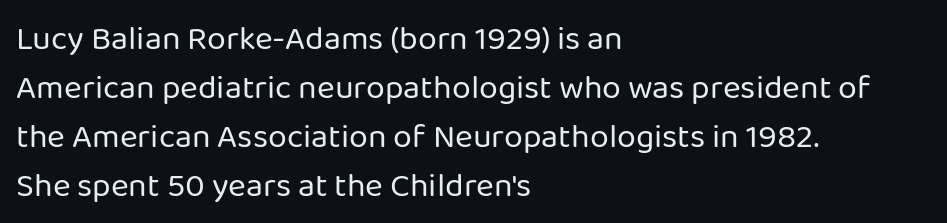
The image shows 34 px regular-weight sans-serif type, upright; set left-aligned, normal line spacing (1.44x), normal letter spacing, not underlined; low stroke contrast and a medium x-height.
